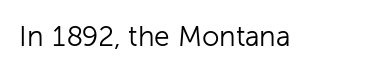
{"serif": "no", "italic": "no", "bold": "no", "weight": "light", "width": "normal", "stroke_contrast": "low", "x_height": "medium", "monospaced": "no", "underline": "no", "letter_spacing": "normal", "letter_spacing_em": 0.0, "glyph_px": 28}
